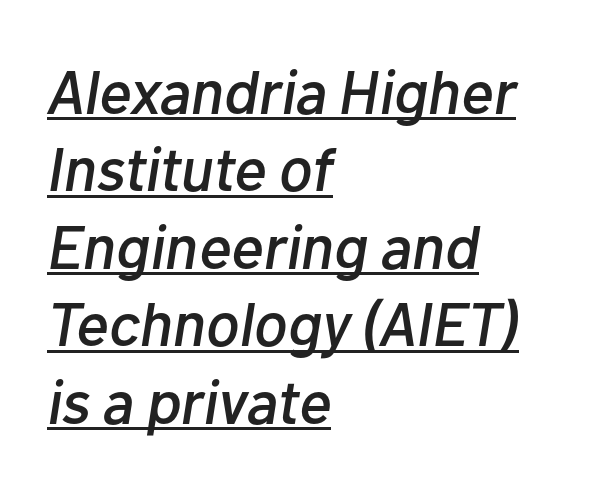
Does the copy run flush right? No — it runs flush left. Interline gaps are of average width in this sample. Notice how the stems are inclined rather than vertical — that's the hallmark of italics. Words appear dense and cohesive because spacing is normal. You could not count columns in this text — the font is proportionally spaced.
